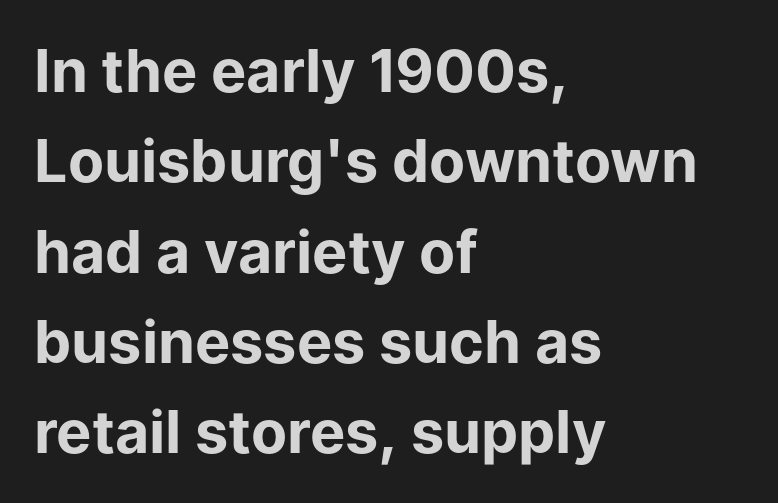
The image shows 59 px bold sans-serif type, upright; set left-aligned, normal line spacing (1.53x), normal letter spacing, not underlined; low stroke contrast and a medium x-height.
